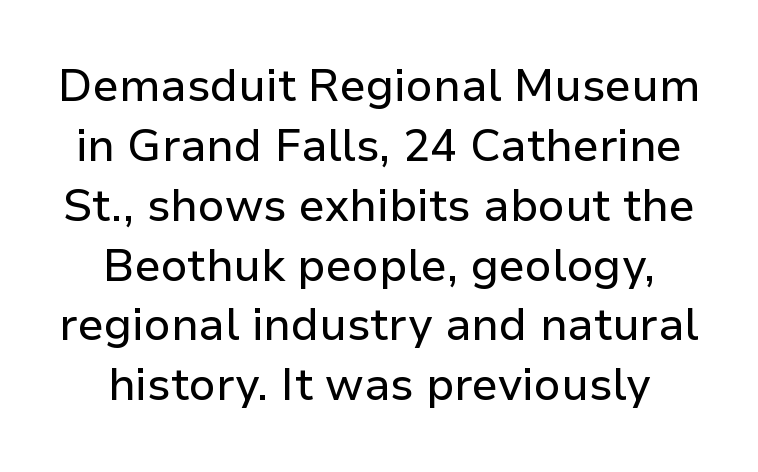
The image shows 45 px sans-serif type, upright; set normal line spacing (1.33x), normal letter spacing, not underlined; low stroke contrast and a medium x-height.
